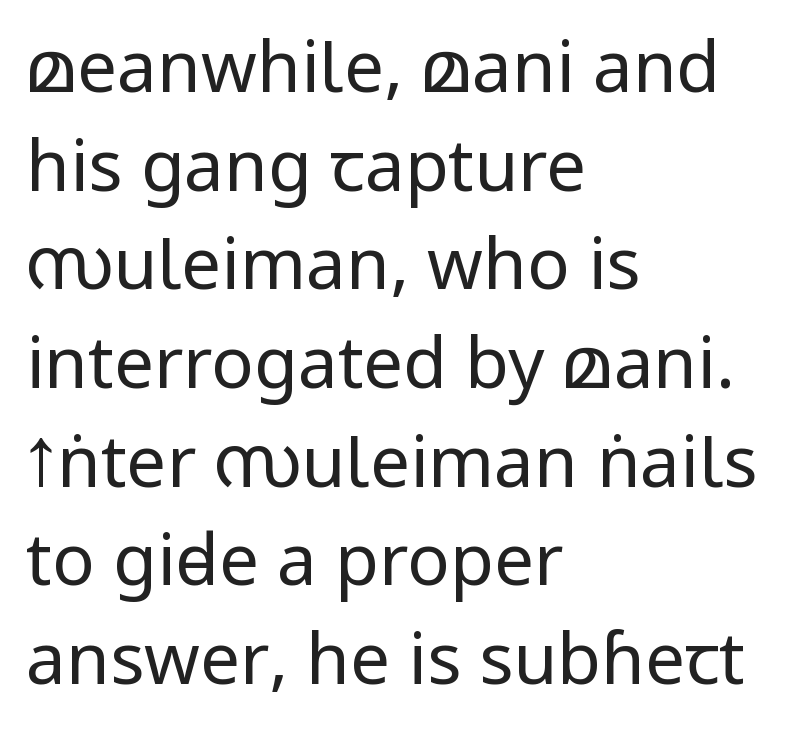
{"serif": "no", "italic": "no", "bold": "no", "weight": "regular", "width": "condensed", "stroke_contrast": "low", "underline": "no", "align": "left", "line_spacing": "normal", "line_spacing_ratio": 1.39, "letter_spacing": "normal", "letter_spacing_em": 0.0, "glyph_px": 71}
